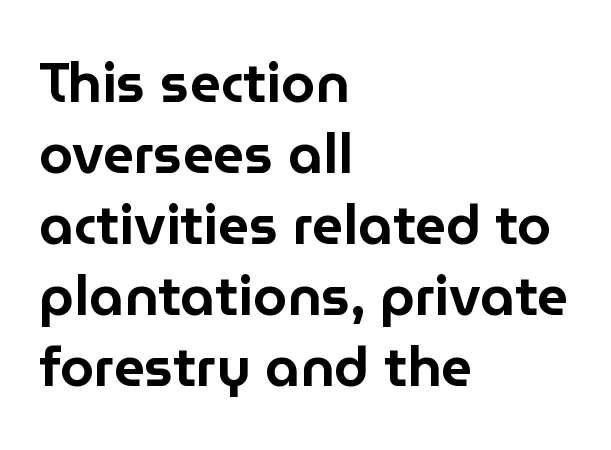
Spacing verdict: proportional, widths tailored to each character. The text was rendered using a sans face with plain stroke endings. The zone under the glyphs is completely vacant. Line starts are locked; line ends wander. Standard letterfit; no display-style spreading of the glyphs.
